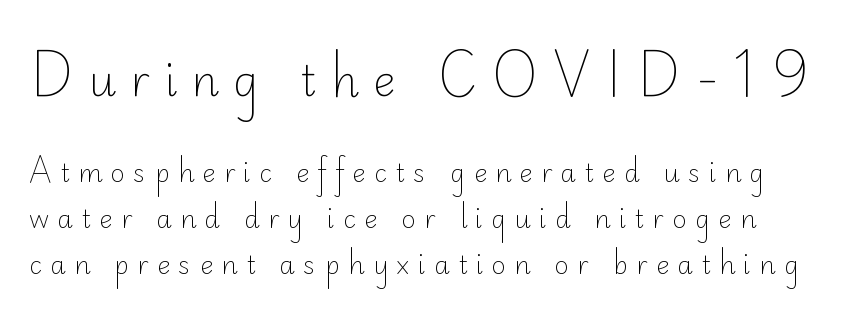
Q: Is the text bold? A: No.
Q: Is the text italic (slanted)? A: No, it is upright.
Q: Is the typeface a serif or a sans-serif typeface? A: Sans-serif.
Q: Is the text underlined? A: No.
Q: Is the spacing between letters normal or unusually wide? A: Unusually wide.
Q: Which block of text is set in a larger size, the first (top) or the second (bottom)? A: The first (top) one.
Q: Width (condensed, normal, or wide)? A: Normal.
Q: Stroke contrast? A: Low.
Q: x-height? A: Small.
Q: Monospaced? A: No.
